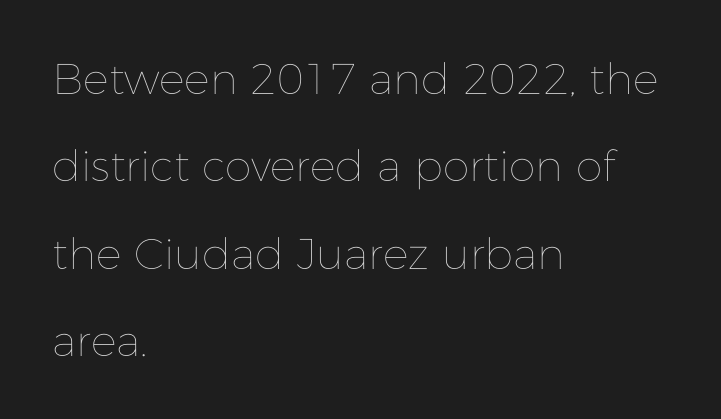
Q: Is the text bold? A: No.
Q: Is the text italic (slanted)? A: No, it is upright.
Q: Is the text underlined? A: No.
Q: How is the paragraph aligned? A: Left-aligned.
Q: Is the spacing between letters normal or unusually wide? A: Normal.
Q: Is the spacing between lines tight, normal or loose? A: Loose.
Q: Width (condensed, normal, or wide)? A: Normal.
Q: Stroke contrast? A: Low.
Q: x-height? A: Medium.
Q: Monospaced? A: No.
